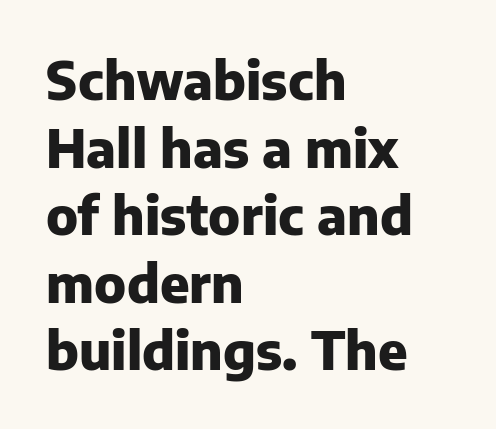
In terms of weight, the rendering is a true, heavy bold. Does the lettering tilt? It doesn't — this is upright. Evenly set lines give the paragraph a standard silhouette. Note: no serifs on the glyphs. Does the copy run flush right? No — it runs flush left. Descender tails drop into unmarked territory.
